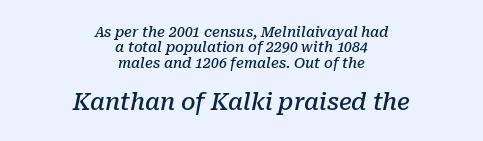
Q: Is the text bold? A: Semi-bold.
Q: Is the text italic (slanted)? A: Yes, it leans right by about 10 degrees.
Q: Is the text underlined? A: No.
Q: How is the paragraph aligned? A: Centered.
Q: Is the spacing between letters normal or unusually wide? A: Normal.
Q: Is the spacing between lines tight, normal or loose? A: Tight.
Q: Which block of text is set in a larger size, the first (top) or the second (bottom)? A: The second (bottom) one.
